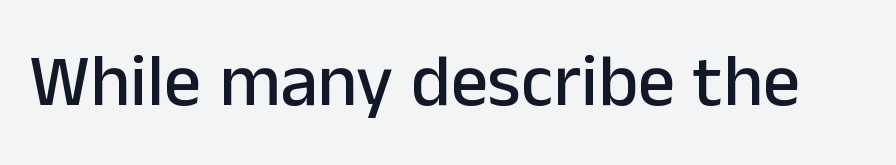
{"serif": "no", "italic": "no", "width": "normal", "stroke_contrast": "low", "x_height": "medium", "monospaced": "no", "underline": "no", "letter_spacing": "normal", "letter_spacing_em": 0.0, "glyph_px": 74}
